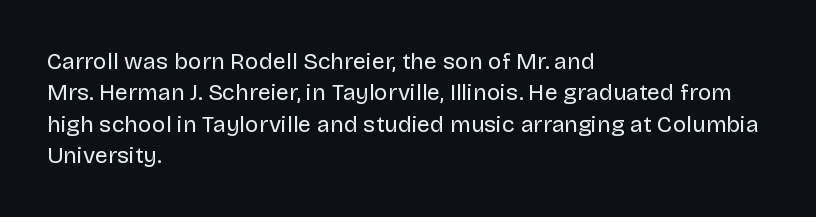
{"italic": "no", "bold": "no", "underline": "no", "align": "left", "line_spacing": "normal", "line_spacing_ratio": 1.36, "letter_spacing": "normal", "letter_spacing_em": 0.0, "glyph_px": 23}
